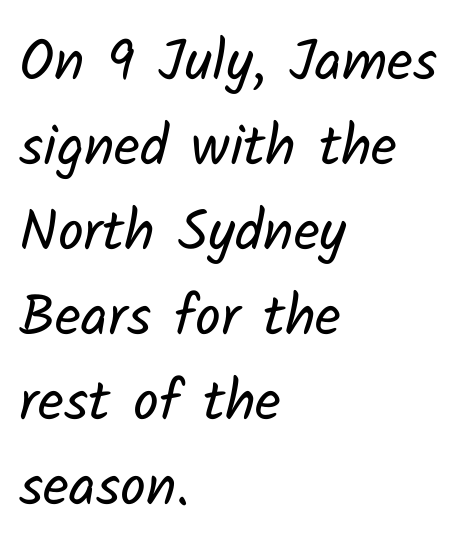
The image shows 57 px regular-weight sans-serif type; set left-aligned, normal line spacing (1.49x), normal letter spacing, not underlined; low stroke contrast and a medium x-height.
